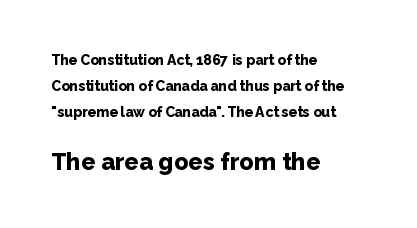
Q: Is the text bold? A: Yes.
Q: Is the text italic (slanted)? A: No, it is upright.
Q: Is the text underlined? A: No.
Q: How is the paragraph aligned? A: Left-aligned.
Q: Is the spacing between letters normal or unusually wide? A: Normal.
Q: Which block of text is set in a larger size, the first (top) or the second (bottom)? A: The second (bottom) one.
